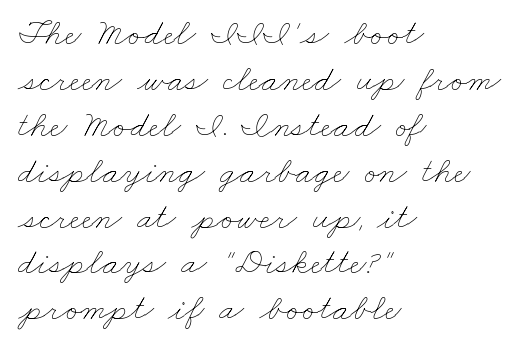
{"bold": "no", "weight": "thin", "width": "wide", "stroke_contrast": "low", "x_height": "small", "monospaced": "no", "underline": "no", "align": "left", "line_spacing_ratio": 1.24, "letter_spacing": "normal", "letter_spacing_em": 0.0, "glyph_px": 37}
